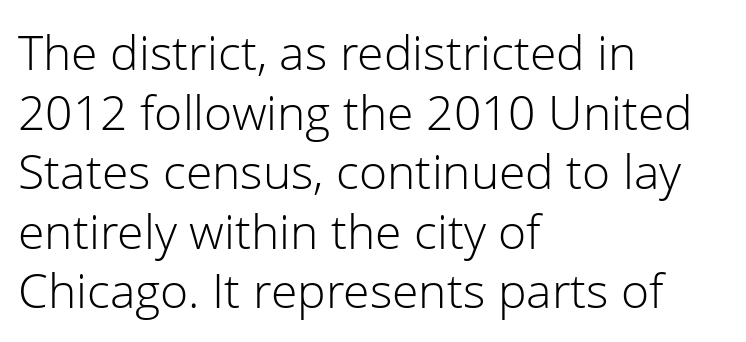
Compared with a centered layout, this one pins lines to the left instead. The line texture is even and compact thanks to regular tracking. You could not count columns in this text — the font is proportionally spaced. Clear beneath every line of the passage. The strokes are not fattened; the text isn't bold.
